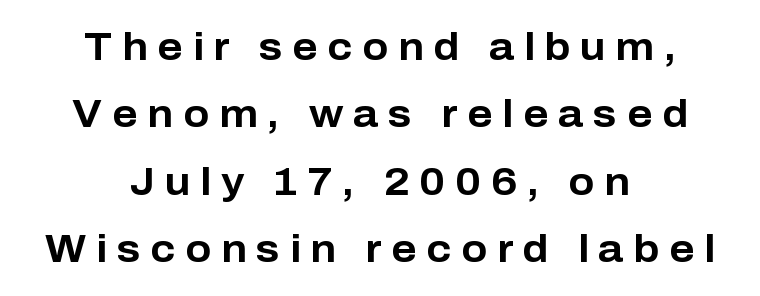
Weight check: bold — yes, fully. Nobody drew a line under any word here. There is plenty of visible air inserted between adjacent glyphs. Line starts and ends both wander, symmetrically. Note: no serifs on the glyphs. The letters advance in unequal steps, a hallmark of proportional type.
